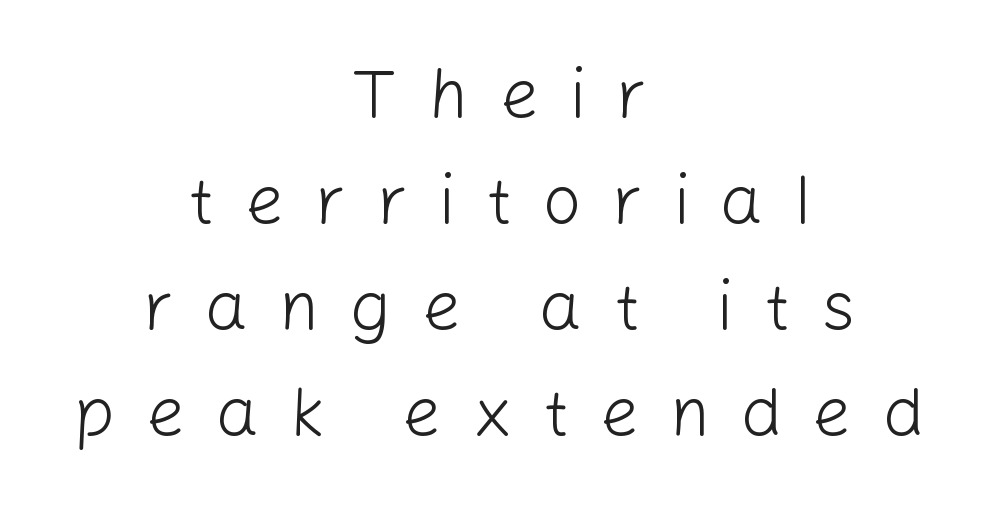
Q: Is the text bold? A: No.
Q: Is the text italic (slanted)? A: No, it is upright.
Q: Is the typeface a serif or a sans-serif typeface? A: Sans-serif.
Q: Is the text underlined? A: No.
Q: How is the paragraph aligned? A: Centered.
Q: Is the spacing between letters normal or unusually wide? A: Unusually wide.
Q: Is the spacing between lines tight, normal or loose? A: Normal.
Q: Width (condensed, normal, or wide)? A: Normal.
Q: Stroke contrast? A: Low.
Q: x-height? A: Medium.
Q: Monospaced? A: No.
